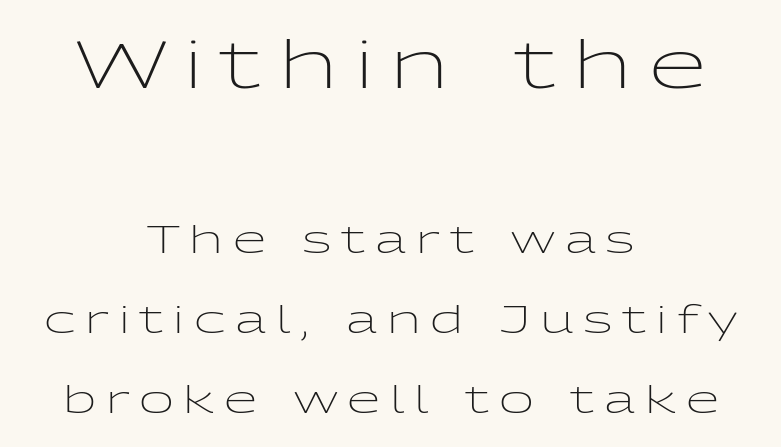
{"serif": "no", "italic": "no", "bold": "no", "weight": "light", "width": "wide", "stroke_contrast": "low", "x_height": "medium", "monospaced": "no", "underline": "no", "align": "center", "line_spacing": "loose", "line_spacing_ratio": 2.11, "letter_spacing": "wide", "letter_spacing_em": 0.26, "larger_block": "first", "size_ratio": 1.74, "glyph_px": 66}
